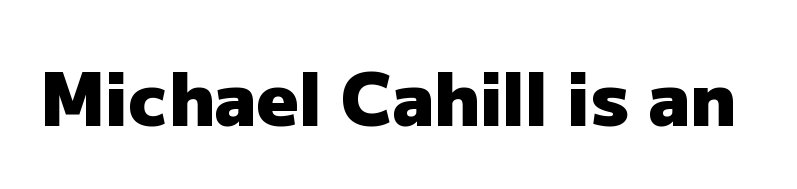
The image shows 73 px heavy sans-serif type, upright; set normal letter spacing, not underlined; low stroke contrast and a medium x-height.
